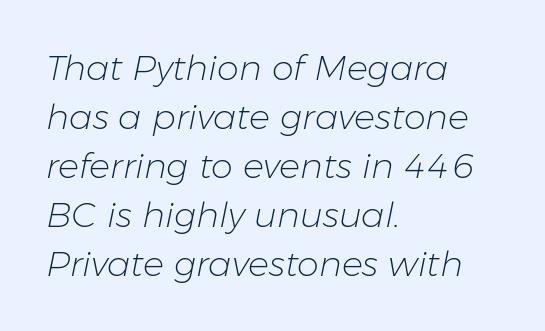
Standard letterfit; no display-style spreading of the glyphs. The compositor pushed each line to the left boundary. The passage shown is typed in a proportional face where columns would drift. The font sits on the lighter half of the weight spectrum, regular included. Vertical spacing — default. Observe the lean: these are italic letterforms.
